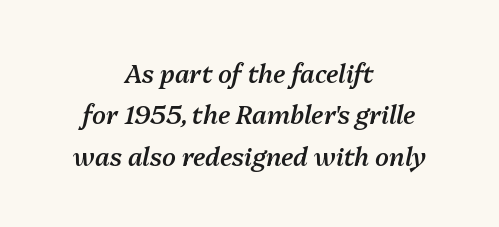
Q: Is the text bold? A: Semi-bold.
Q: Is the text italic (slanted)? A: Yes, it leans right by about 13 degrees.
Q: Is the text underlined? A: No.
Q: How is the paragraph aligned? A: Centered.
Q: Is the spacing between letters normal or unusually wide? A: Normal.
Q: Is the spacing between lines tight, normal or loose? A: Normal.
